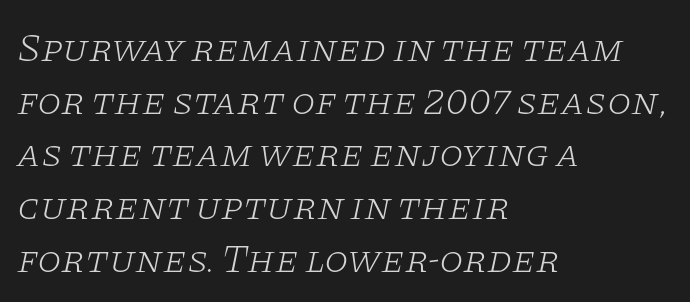
{"serif": "yes", "italic": "yes", "lean": "right", "slant_degrees": 11, "bold": "no", "weight": "light", "width": "wide", "stroke_contrast": "low", "x_height": "large", "monospaced": "no", "underline": "no", "align": "left", "line_spacing": "normal", "line_spacing_ratio": 1.35, "letter_spacing": "normal", "letter_spacing_em": 0.0, "glyph_px": 39}
